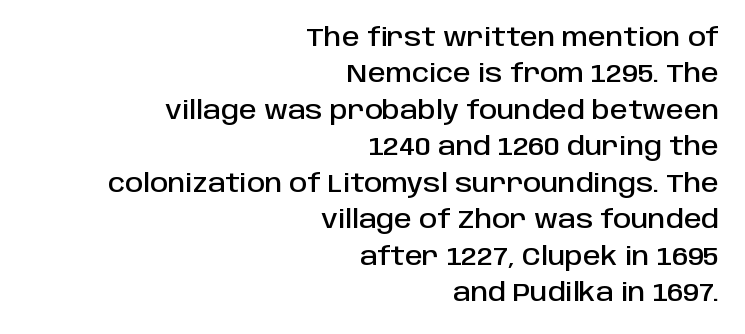
Q: Is the text italic (slanted)? A: No, it is upright.
Q: Is the text underlined? A: No.
Q: How is the paragraph aligned? A: Right-aligned.
Q: Is the spacing between letters normal or unusually wide? A: Normal.
Q: Is the spacing between lines tight, normal or loose? A: Normal.
